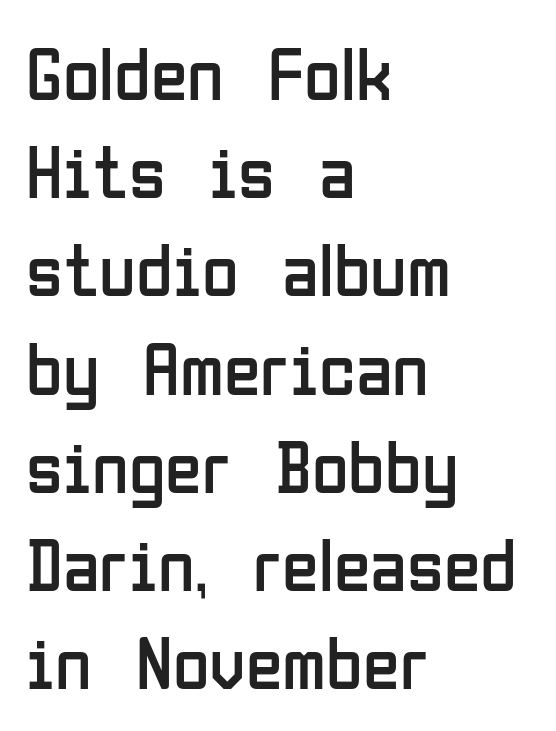
Type style note: lacks serifs. Horizontal bands of white between lines are of average thickness. This sample uses plain, unmodified letter spacing. Here the designer chose a conventional face with non-uniform glyph widths. Is the stroke heavy? The answer is a plain regular-or-lighter. This is roman type, the default non-slanted kind.
